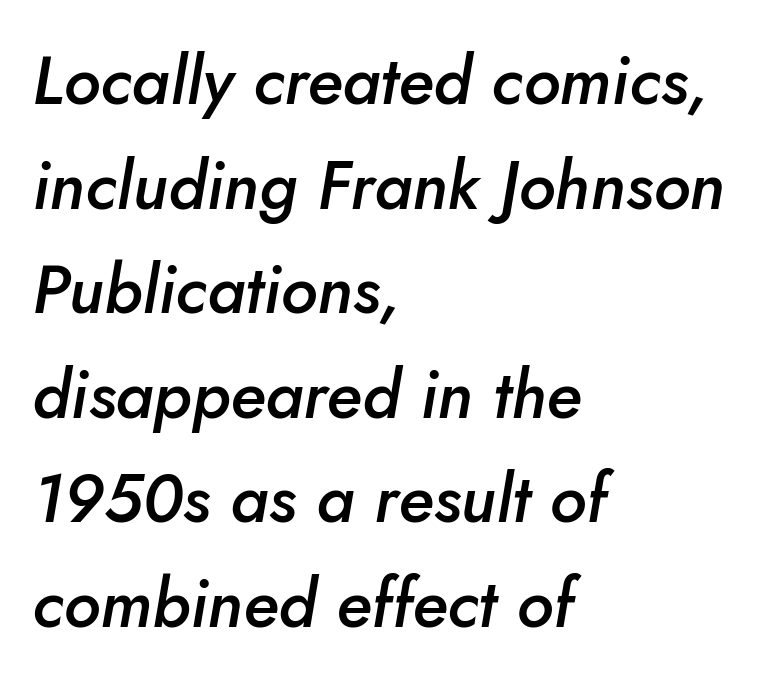
{"italic": "yes", "lean": "right", "slant_degrees": 5, "bold": "semi", "weight": "semibold", "width": "normal", "stroke_contrast": "low", "x_height": "small", "monospaced": "no", "underline": "no", "align": "left", "line_spacing": "normal", "line_spacing_ratio": 1.56, "letter_spacing": "normal", "letter_spacing_em": 0.0, "glyph_px": 67}
